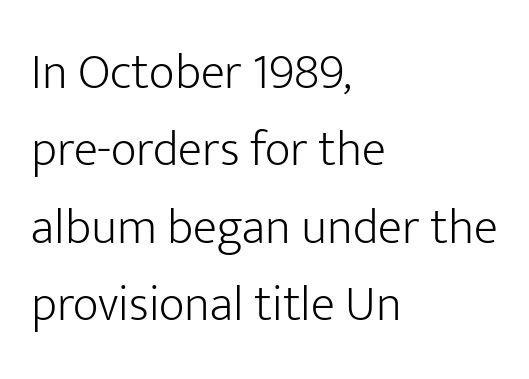
The image shows 50 px light sans-serif type, upright; set left-aligned, normal line spacing (1.55x), normal letter spacing, not underlined; low stroke contrast and a medium x-height.
